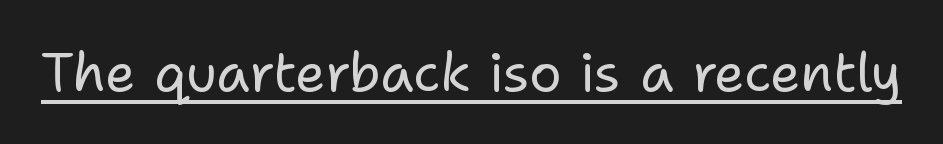
The image shows 54 px regular-weight sans-serif type, upright; set normal letter spacing, underlined; low stroke contrast and a medium x-height.
